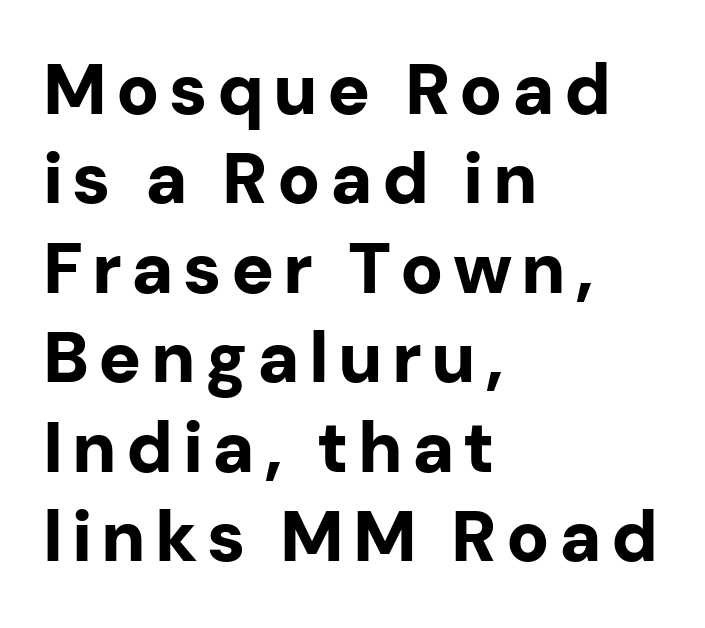
{"serif": "no", "italic": "no", "bold": "yes", "weight": "bold", "width": "normal", "stroke_contrast": "low", "x_height": "medium", "monospaced": "no", "underline": "no", "align": "left", "line_spacing": "normal", "line_spacing_ratio": 1.26, "glyph_px": 71}
